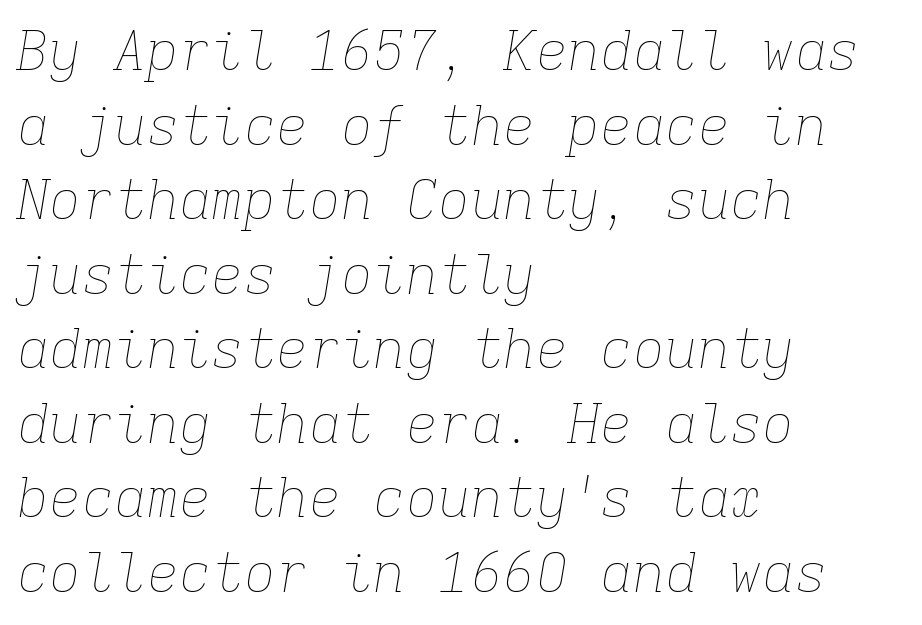
The image shows 54 px thin type, italic (leaning right), monospaced; set left-aligned, normal line spacing (1.38x), normal letter spacing, not underlined; low stroke contrast and a medium x-height.
